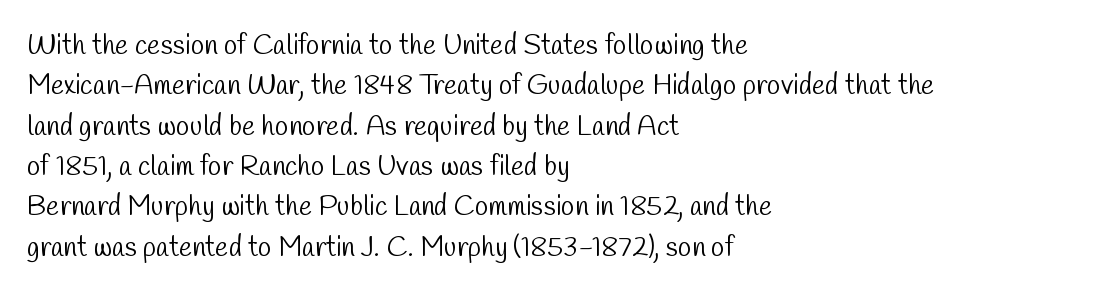
Glyph-to-glyph distance matches everyday printed text. Classification — sans serif. The paragraph has a hard left edge and a soft right edge. The lines sit at an ordinary, default distance from one another. Heft: none added — not bold.
